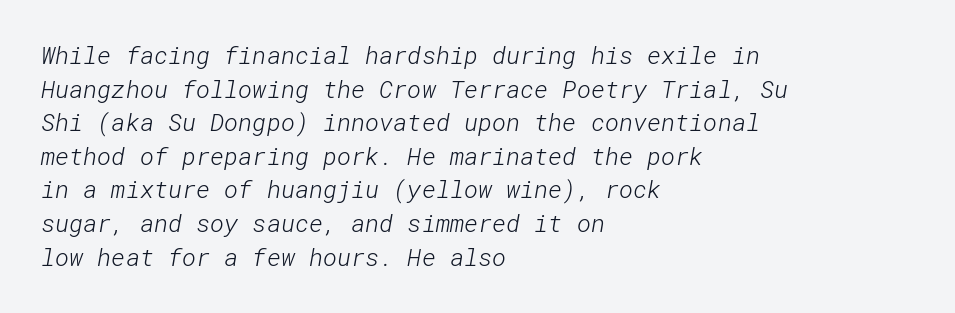
Q: Is the text bold? A: No.
Q: Is the text underlined? A: No.
Q: How is the paragraph aligned? A: Left-aligned.
Q: Is the spacing between letters normal or unusually wide? A: Normal.
Q: Is the spacing between lines tight, normal or loose? A: Normal.
